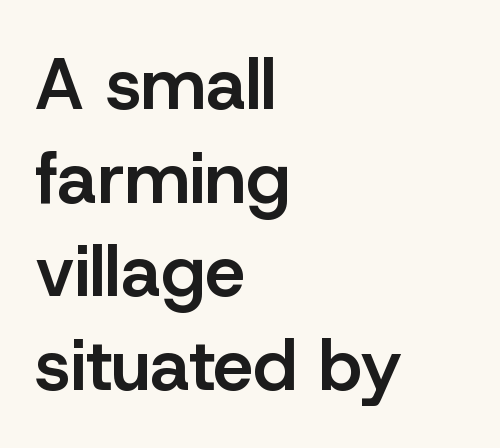
What weight is shown? A semibold, between regular and bold. Characters remain perfectly vertical along every line. The face used here is proportionally spaced, like ordinary book or web type. The text was rendered using a sans face with plain stroke endings. The text block is weighted toward the left margin, trailing off unevenly rightward.
